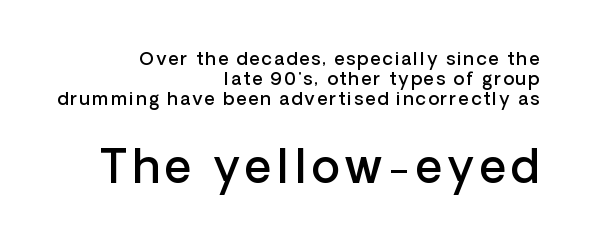
Q: Is the text bold? A: Semi-bold.
Q: Is the text italic (slanted)? A: No, it is upright.
Q: Is the typeface a serif or a sans-serif typeface? A: Sans-serif.
Q: Is the text underlined? A: No.
Q: How is the paragraph aligned? A: Right-aligned.
Q: Is the spacing between lines tight, normal or loose? A: Tight.
Q: Which block of text is set in a larger size, the first (top) or the second (bottom)? A: The second (bottom) one.
Q: Width (condensed, normal, or wide)? A: Normal.
Q: Stroke contrast? A: Low.
Q: x-height? A: Medium.
Q: Monospaced? A: No.
